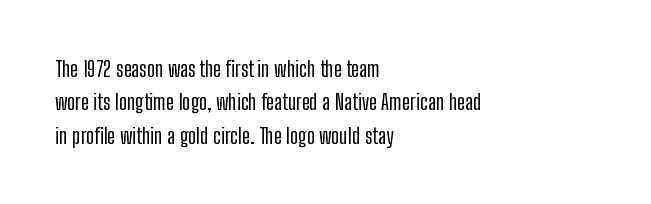
Regarding leading, the lines here are spaced in the standard way. The typography opts for an upright posture over an oblique one. Caption: multi-line text, flush left, ragged right. Nothing unusual about the tracking: characters are spaced as the font intends.
